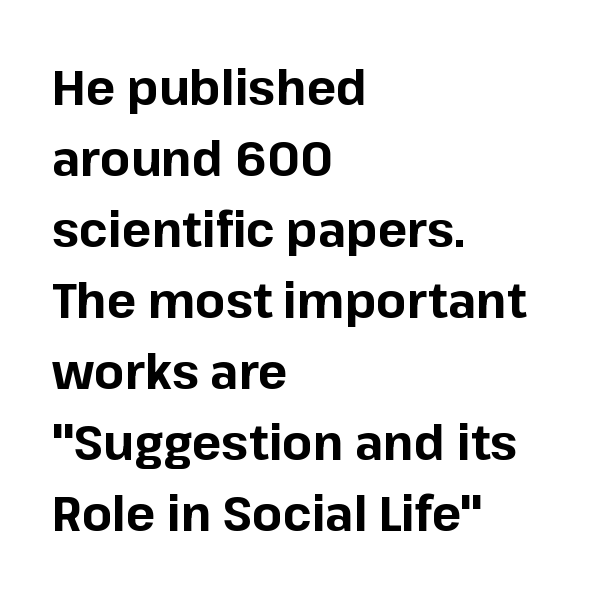
Q: Is the text bold? A: Yes.
Q: Is the text italic (slanted)? A: No, it is upright.
Q: Is the typeface a serif or a sans-serif typeface? A: Sans-serif.
Q: Is the text underlined? A: No.
Q: How is the paragraph aligned? A: Left-aligned.
Q: Is the spacing between letters normal or unusually wide? A: Normal.
Q: Is the spacing between lines tight, normal or loose? A: Normal.
Q: Width (condensed, normal, or wide)? A: Normal.
Q: Stroke contrast? A: Low.
Q: x-height? A: Medium.
Q: Monospaced? A: No.
